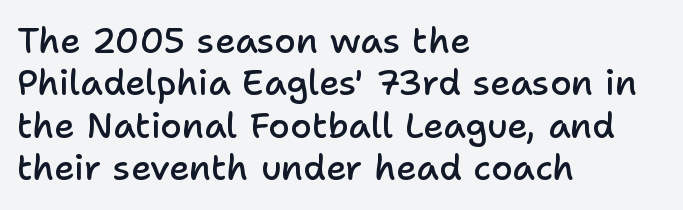
The image shows 35 px semibold sans-serif type, upright; set left-aligned, line spacing 1.21x, normal letter spacing, not underlined; low stroke contrast and a medium x-height.
